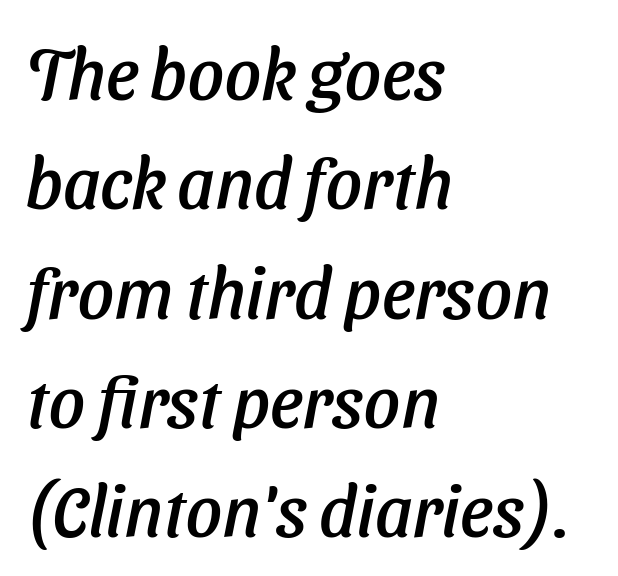
{"width": "normal", "stroke_contrast": "low", "x_height": "medium", "monospaced": "no", "underline": "no", "align": "left", "line_spacing": "normal", "line_spacing_ratio": 1.54, "letter_spacing": "normal", "letter_spacing_em": 0.0, "glyph_px": 71}
